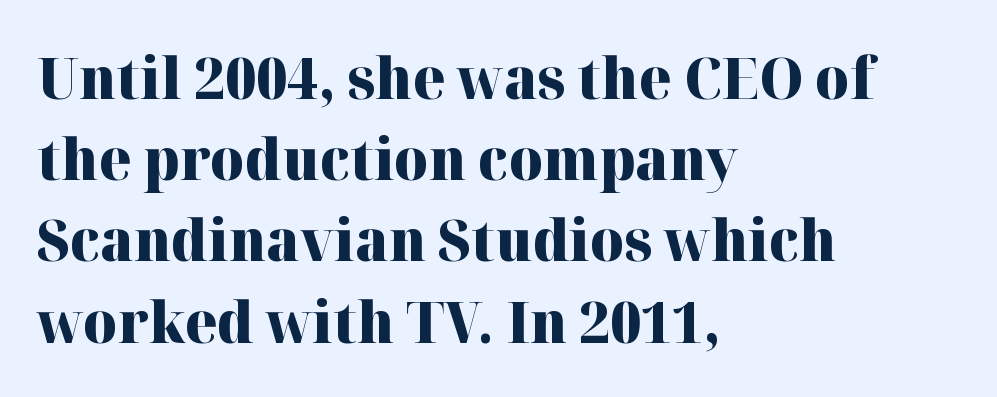
The image shows 58 px heavy serif type, upright; set left-aligned, normal line spacing (1.4x), normal letter spacing, not underlined; high stroke contrast and a medium x-height.
